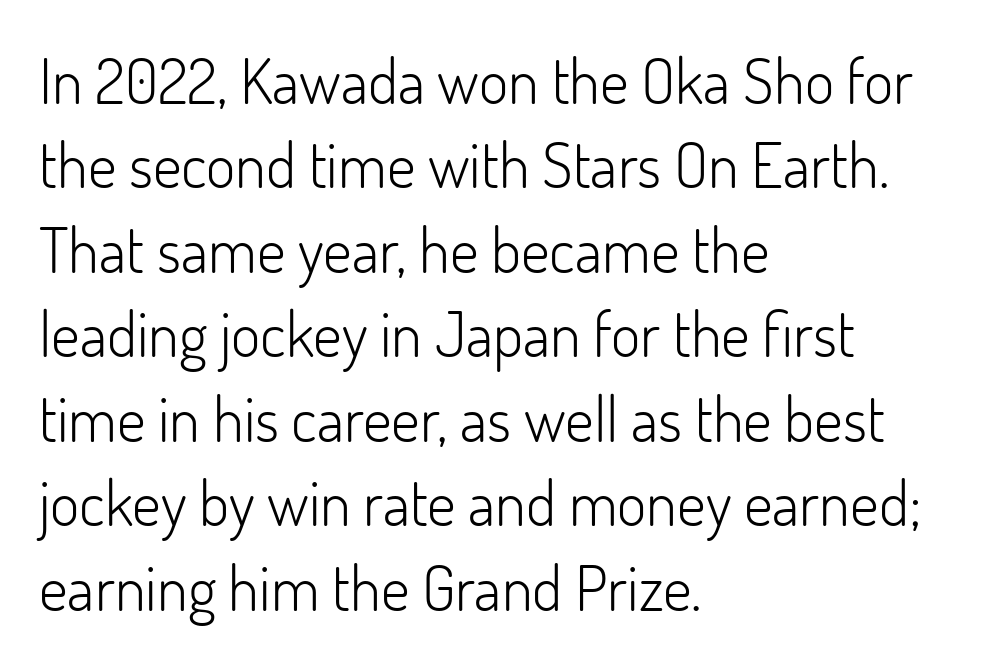
The image shows 63 px light sans-serif type, upright; set left-aligned, normal line spacing (1.34x), normal letter spacing, not underlined; low stroke contrast and a small x-height.
